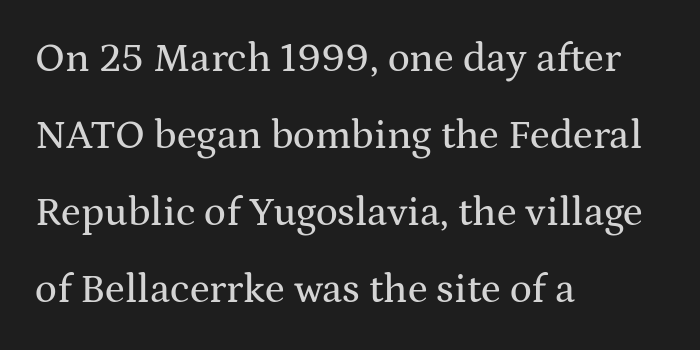
Descenders are the only things crossing below the line. Compared with a centered layout, this one pins lines to the left instead. This is serif lettering, the kind often seen in printed books. Is the letter spacing exaggerated? No — it looks like the ordinary default. Proportional: the letters do not fall into vertical columns.
